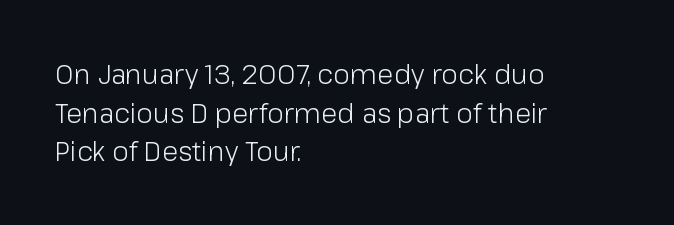
Stroke thickness stays within the range of a standard reading face or lighter. Notice how descenders clear the ascenders below comfortably — that's standard leading. There is no visible air inserted between adjacent glyphs. Casual observation: everything's shoved over to the left. The specimen omits any rule beneath the text block's lines. The letters stand straight up with perfectly vertical stems.
